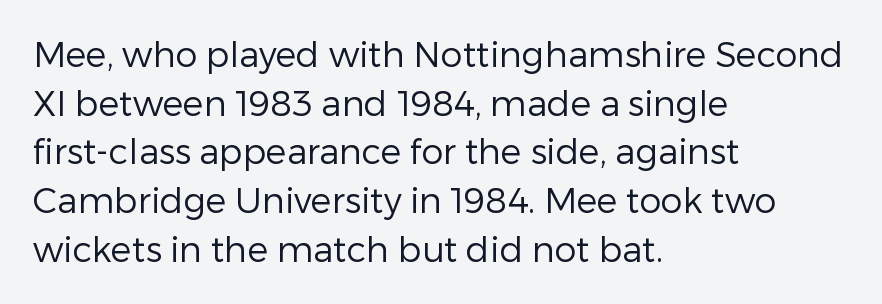
Does the lettering tilt? It doesn't — this is upright. The strokes are not fattened; the text isn't bold. Caption: multi-line text, flush left, ragged right. The rendering uses natural spacing where letterforms have individual widths.
